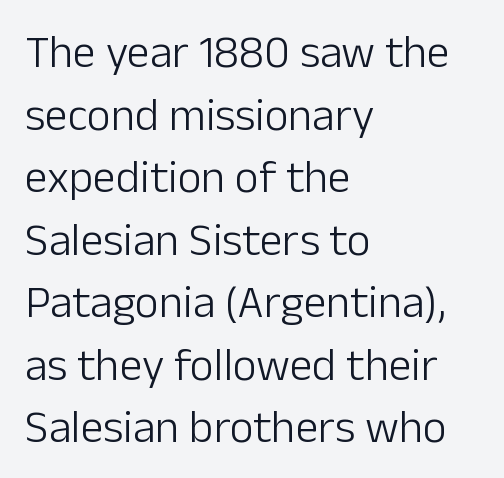
Q: Is the text bold? A: No.
Q: Is the text italic (slanted)? A: No, it is upright.
Q: Is the typeface a serif or a sans-serif typeface? A: Sans-serif.
Q: Is the text underlined? A: No.
Q: How is the paragraph aligned? A: Left-aligned.
Q: Is the spacing between letters normal or unusually wide? A: Normal.
Q: Is the spacing between lines tight, normal or loose? A: Normal.
Q: Width (condensed, normal, or wide)? A: Normal.
Q: Stroke contrast? A: Low.
Q: x-height? A: Medium.
Q: Monospaced? A: No.
